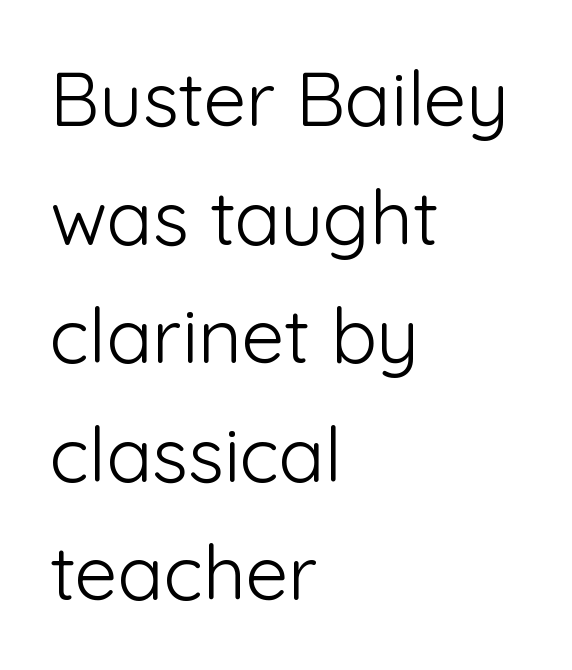
{"serif": "no", "italic": "no", "bold": "no", "weight": "light", "width": "normal", "stroke_contrast": "low", "x_height": "medium", "monospaced": "no", "underline": "no", "align": "left", "line_spacing": "normal", "line_spacing_ratio": 1.56, "letter_spacing": "normal", "letter_spacing_em": 0.0, "glyph_px": 76}
